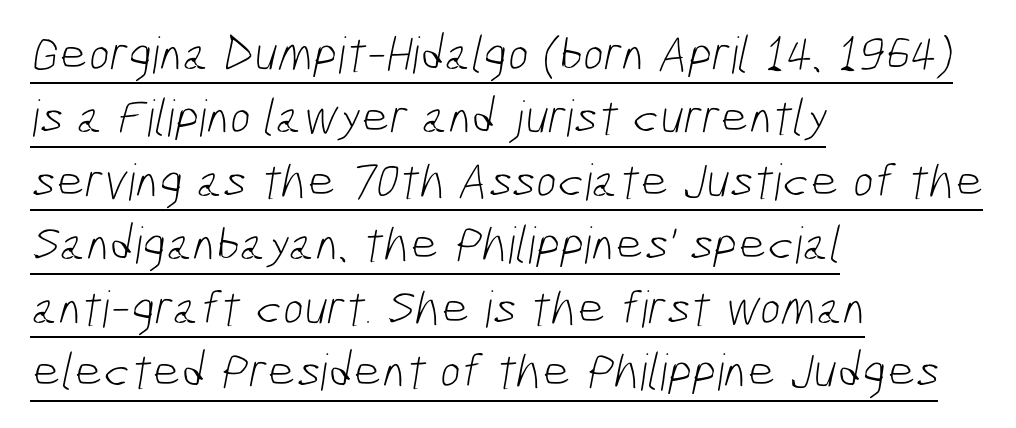
Every row of glyphs begins at an identical x-position on the left. These lines keep a tight, regular rhythm from letter to letter. You could not count columns in this text — the font is proportionally spaced. Observe the absence of serifs on each vertical stroke in this sample.
